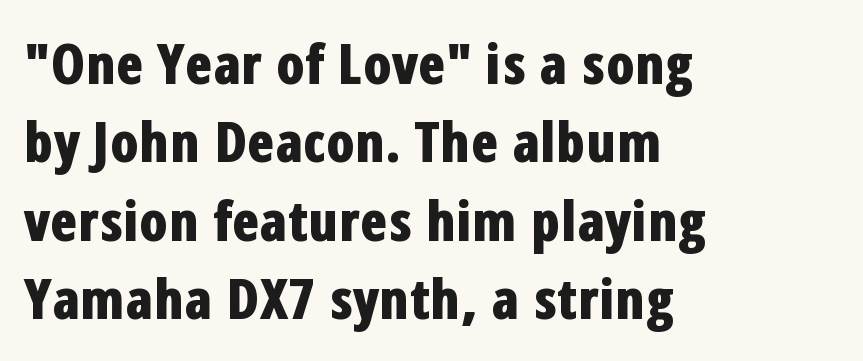
Q: Is the text bold? A: Yes.
Q: Is the text italic (slanted)? A: No, it is upright.
Q: Is the typeface a serif or a sans-serif typeface? A: Sans-serif.
Q: Is the text underlined? A: No.
Q: How is the paragraph aligned? A: Left-aligned.
Q: Is the spacing between letters normal or unusually wide? A: Normal.
Q: Is the spacing between lines tight, normal or loose? A: Normal.
Q: Width (condensed, normal, or wide)? A: Condensed.
Q: Stroke contrast? A: Low.
Q: x-height? A: Medium.
Q: Monospaced? A: No.
